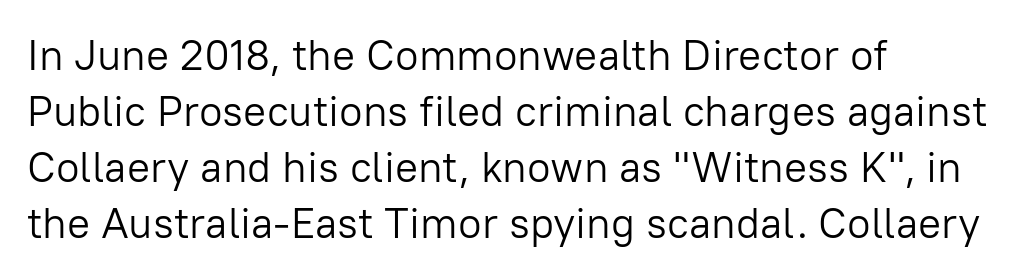
{"serif": "no", "italic": "no", "bold": "no", "weight": "light", "width": "normal", "stroke_contrast": "low", "x_height": "medium", "monospaced": "no", "underline": "no", "align": "left", "line_spacing": "normal", "line_spacing_ratio": 1.3, "letter_spacing": "normal", "letter_spacing_em": 0.0, "glyph_px": 43}
